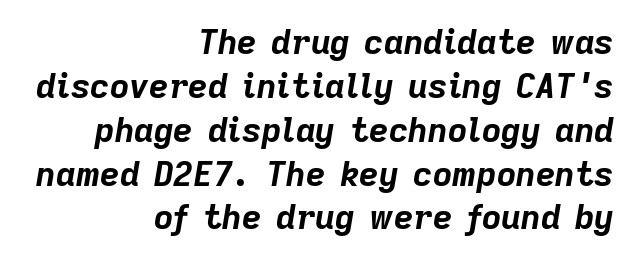
The image shows 34 px bold type, italic (leaning right); set right-aligned, normal line spacing (1.29x), normal letter spacing, not underlined; low stroke contrast and a medium x-height.
